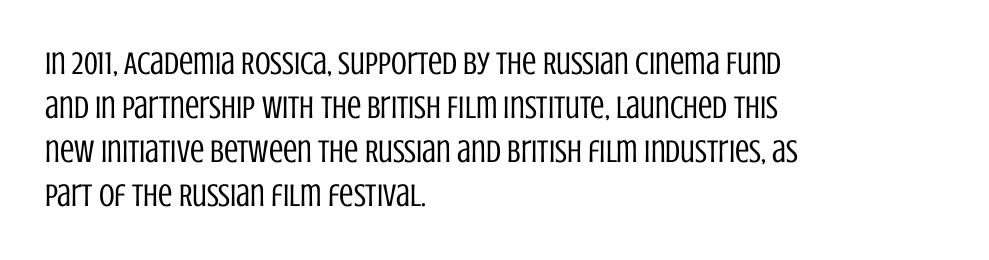
{"serif": "no", "italic": "no", "bold": "no", "weight": "regular", "width": "condensed", "stroke_contrast": "low", "x_height": "large", "monospaced": "no", "underline": "no", "align": "left", "line_spacing": "normal", "line_spacing_ratio": 1.38, "letter_spacing": "normal", "letter_spacing_em": 0.0, "glyph_px": 32}
